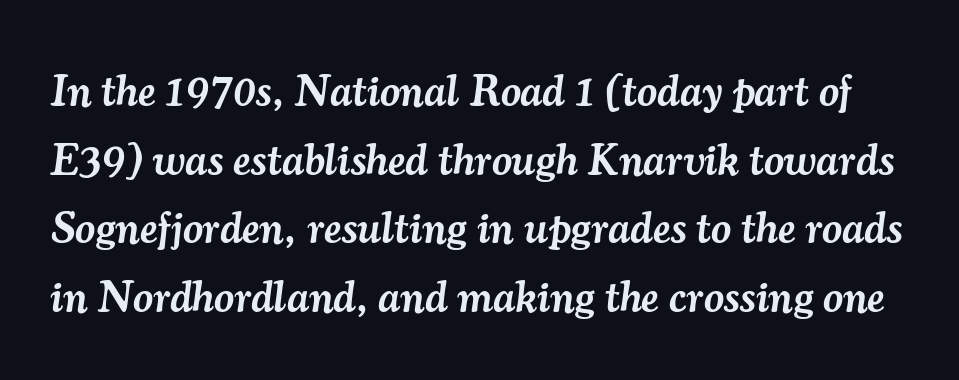
{"serif": "yes", "italic": "yes", "lean": "right", "slant_degrees": 7, "bold": "semi", "weight": "semibold", "width": "normal", "stroke_contrast": "medium", "x_height": "small", "monospaced": "no", "underline": "no", "line_spacing": "normal", "line_spacing_ratio": 1.56, "letter_spacing": "normal", "letter_spacing_em": 0.0, "glyph_px": 44}
